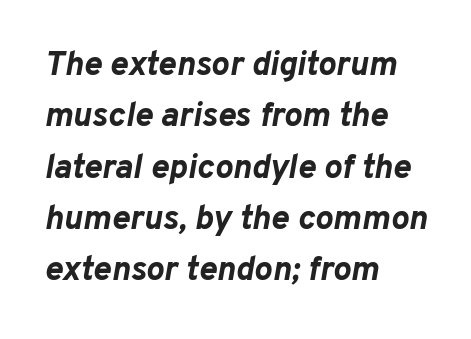
{"italic": "yes", "lean": "right", "slant_degrees": 10, "bold": "yes", "weight": "bold", "width": "normal", "stroke_contrast": "low", "x_height": "medium", "monospaced": "no", "underline": "no", "align": "left", "line_spacing": "normal", "line_spacing_ratio": 1.51, "letter_spacing": "normal", "letter_spacing_em": 0.0, "glyph_px": 34}
